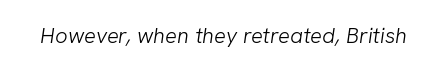
The image shows 22 px text type; set normal letter spacing, not underlined.
